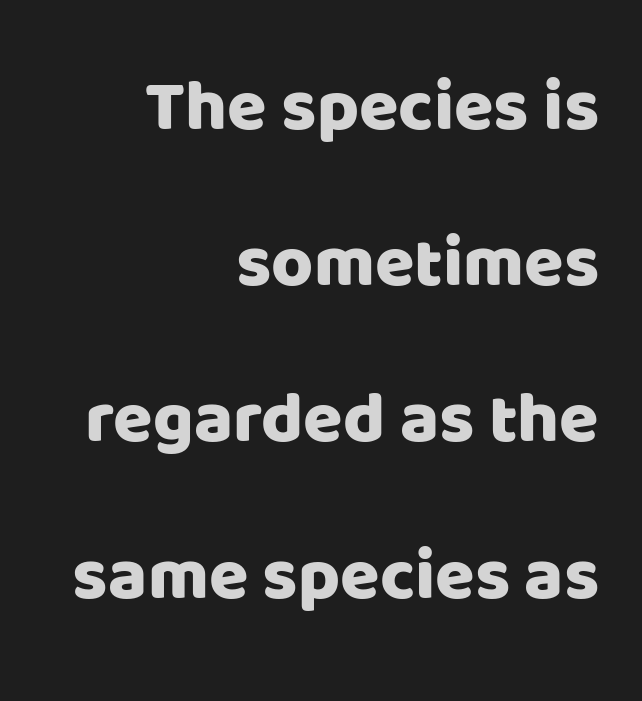
Q: Is the text italic (slanted)? A: No, it is upright.
Q: Is the typeface a serif or a sans-serif typeface? A: Sans-serif.
Q: Is the text underlined? A: No.
Q: How is the paragraph aligned? A: Right-aligned.
Q: Is the spacing between letters normal or unusually wide? A: Normal.
Q: Is the spacing between lines tight, normal or loose? A: Loose.
Q: Width (condensed, normal, or wide)? A: Normal.
Q: Stroke contrast? A: Low.
Q: x-height? A: Large.
Q: Monospaced? A: No.
